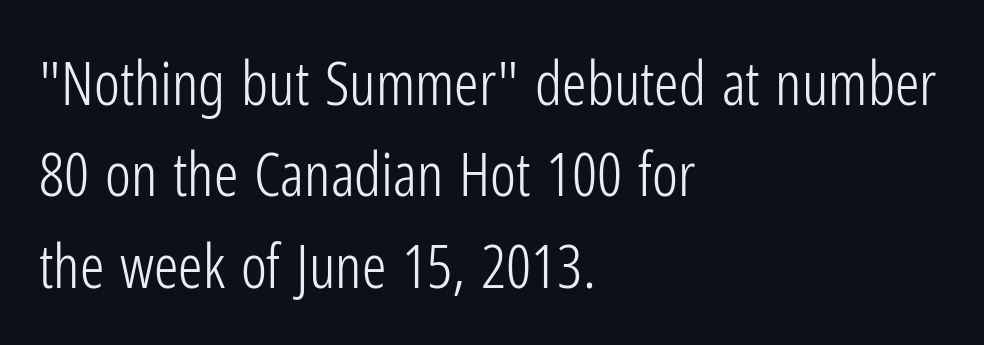
Q: Is the text bold? A: No.
Q: Is the text italic (slanted)? A: No, it is upright.
Q: Is the typeface a serif or a sans-serif typeface? A: Sans-serif.
Q: Is the text underlined? A: No.
Q: How is the paragraph aligned? A: Left-aligned.
Q: Is the spacing between letters normal or unusually wide? A: Normal.
Q: Is the spacing between lines tight, normal or loose? A: Normal.
Q: Width (condensed, normal, or wide)? A: Condensed.
Q: Stroke contrast? A: Low.
Q: x-height? A: Medium.
Q: Monospaced? A: No.
